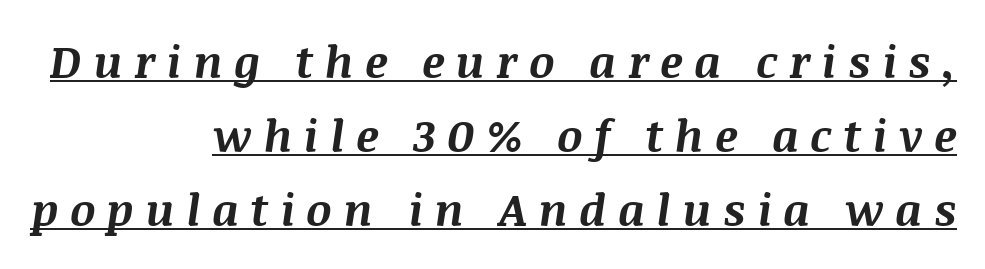
The typography opts for an oblique posture over an upright one. Short note: letters widely spaced. Plenty of ink on the page — the face is bold. Alignment: flush right. Summary of vertical rhythm: regular, with standard interline spacing.
